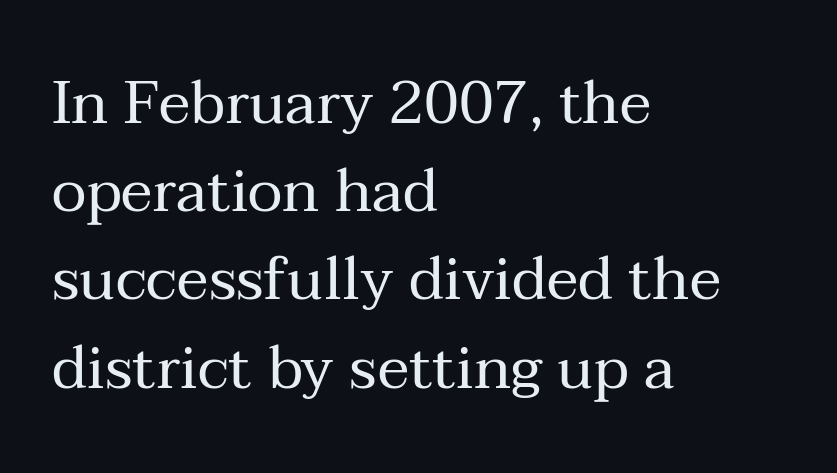
Looks like regular typesetting: each glyph gets only the width it needs. No italicization has been applied; the sample stays upright. In terms of leading, this rendering sits right in the middle. Unlike a clean sans, this face finishes its strokes with serifs. Stem width sits at or under what a default text font uses. Inter-character spacing is left at the font's built-in metrics.
